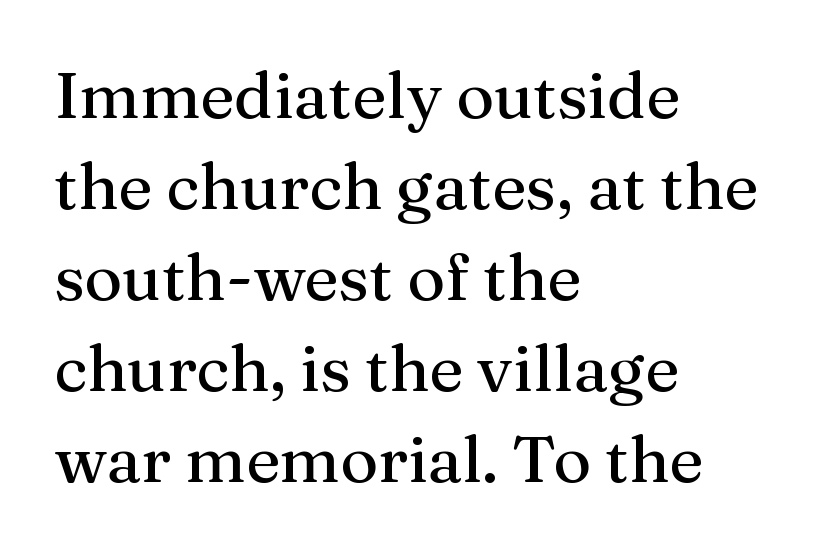
The image shows 65 px serif type, upright; set left-aligned, normal line spacing (1.4x), normal letter spacing, not underlined; medium stroke contrast and a medium x-height.
